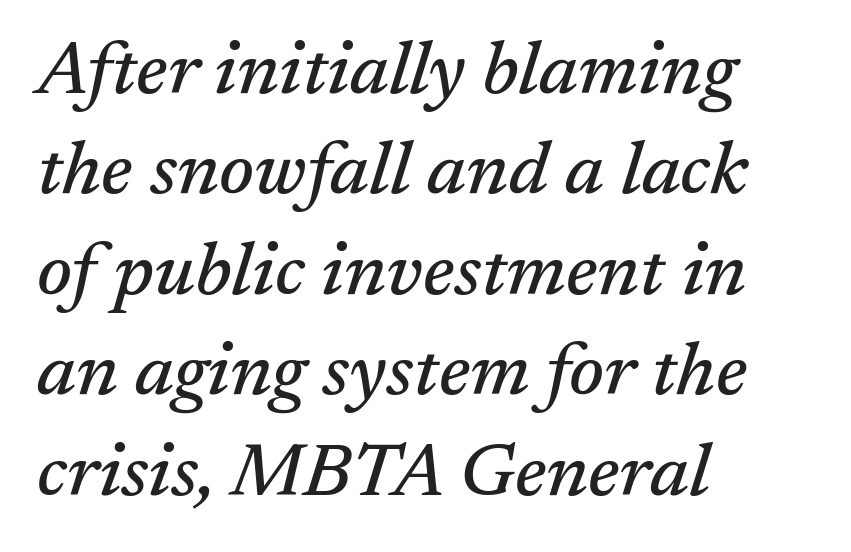
{"serif": "yes", "italic": "yes", "lean": "right", "slant_degrees": 17, "width": "normal", "stroke_contrast": "medium", "x_height": "medium", "monospaced": "no", "underline": "no", "align": "left", "line_spacing": "normal", "line_spacing_ratio": 1.34, "letter_spacing": "normal", "letter_spacing_em": 0.0, "glyph_px": 75}
